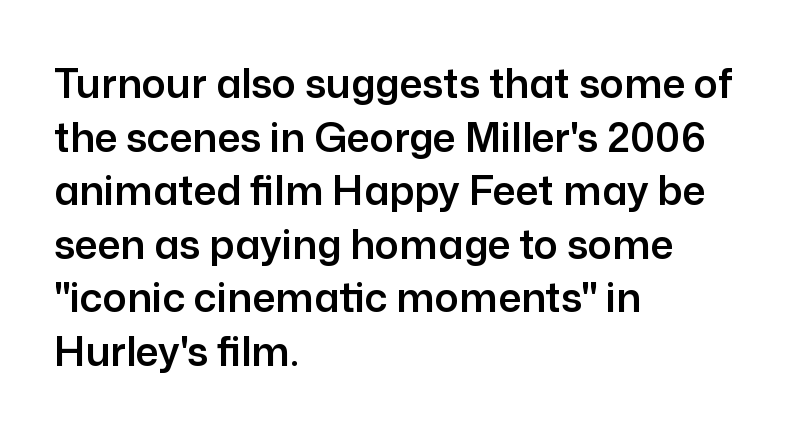
{"serif": "no", "italic": "no", "width": "normal", "stroke_contrast": "low", "x_height": "medium", "monospaced": "no", "underline": "no", "align": "left", "line_spacing": "normal", "line_spacing_ratio": 1.34, "letter_spacing": "normal", "letter_spacing_em": 0.0, "glyph_px": 40}
